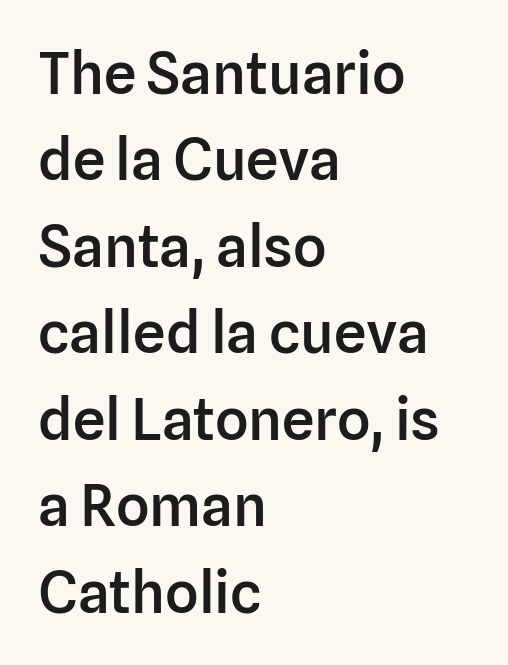
{"serif": "no", "italic": "no", "bold": "semi", "weight": "semibold", "width": "normal", "stroke_contrast": "low", "x_height": "medium", "monospaced": "no", "underline": "no", "align": "left", "line_spacing": "normal", "line_spacing_ratio": 1.49, "letter_spacing": "normal", "letter_spacing_em": 0.0, "glyph_px": 58}
